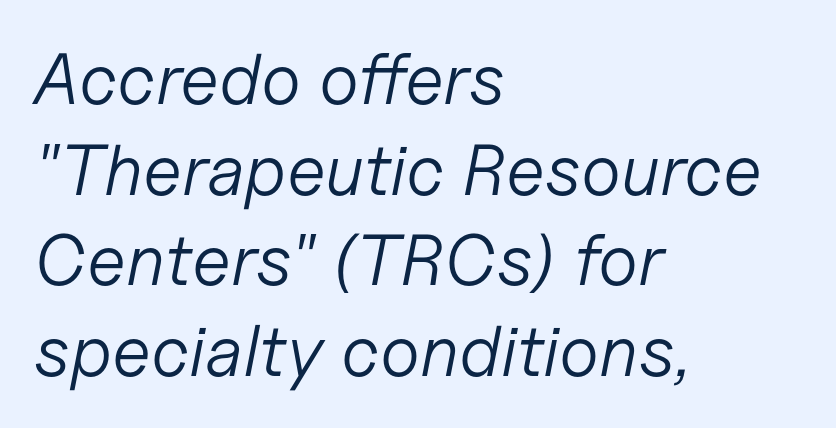
{"italic": "yes", "lean": "right", "slant_degrees": 11, "bold": "no", "weight": "light", "width": "normal", "stroke_contrast": "low", "x_height": "medium", "monospaced": "no", "underline": "no", "align": "left", "line_spacing": "normal", "line_spacing_ratio": 1.26, "letter_spacing": "normal", "letter_spacing_em": 0.0, "glyph_px": 72}
